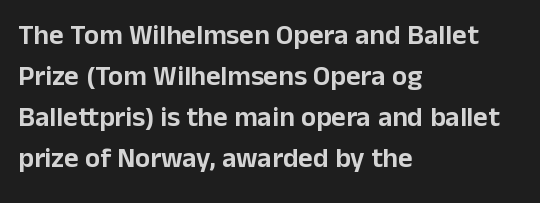
In terms of letterform style, serifs are entirely absent. This sample has the flowing, uneven cadence of proportional lettering. Ascenders rise straight up at ninety degrees. In terms of leading, this rendering sits right in the middle. Lines of text with bare space underneath.
